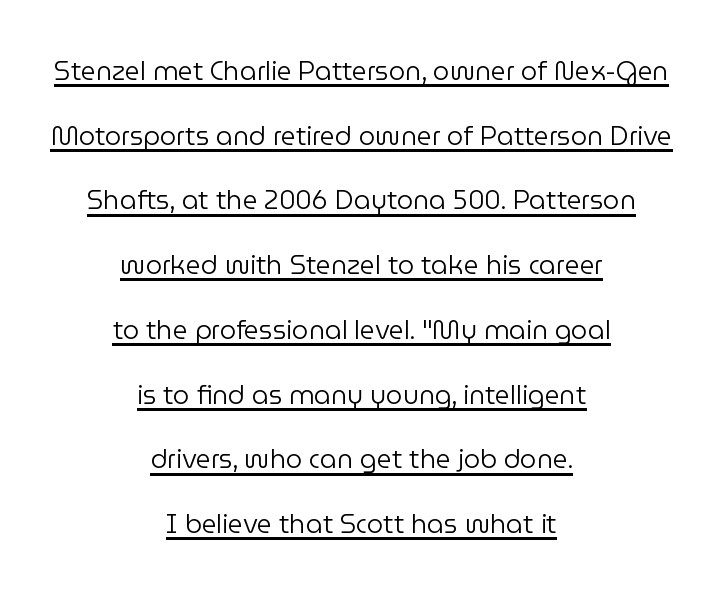
Q: Is the text bold? A: No.
Q: Is the text italic (slanted)? A: No, it is upright.
Q: Is the text underlined? A: Yes.
Q: How is the paragraph aligned? A: Centered.
Q: Is the spacing between letters normal or unusually wide? A: Normal.
Q: Is the spacing between lines tight, normal or loose? A: Loose.
